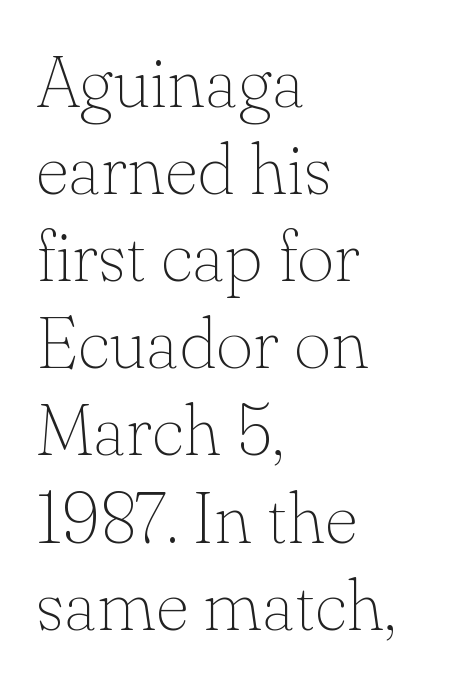
Q: Is the text bold? A: No.
Q: Is the text italic (slanted)? A: No, it is upright.
Q: Is the typeface a serif or a sans-serif typeface? A: Serif.
Q: Is the text underlined? A: No.
Q: How is the paragraph aligned? A: Left-aligned.
Q: Is the spacing between letters normal or unusually wide? A: Normal.
Q: Width (condensed, normal, or wide)? A: Normal.
Q: Stroke contrast? A: Low.
Q: x-height? A: Small.
Q: Monospaced? A: No.
